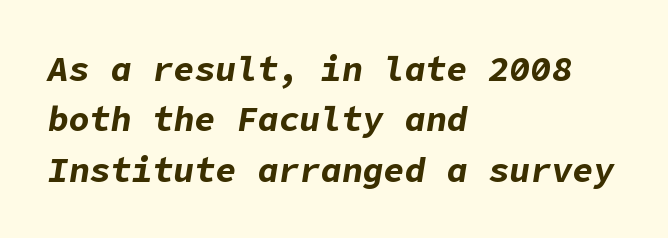
Layout note: lines flush left. Reading down the column, the eye jumps a familiar distance to each next line. Compared with typical body copy, the letter spacing here is the same. An italicized treatment has been applied to the whole sample.
